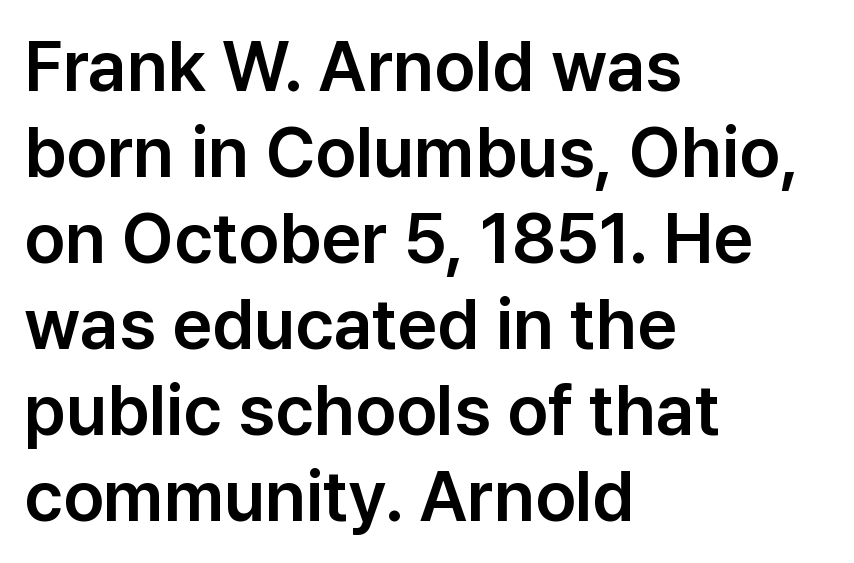
Q: Is the text italic (slanted)? A: No, it is upright.
Q: Is the typeface a serif or a sans-serif typeface? A: Sans-serif.
Q: Is the text underlined? A: No.
Q: How is the paragraph aligned? A: Left-aligned.
Q: Is the spacing between letters normal or unusually wide? A: Normal.
Q: Width (condensed, normal, or wide)? A: Normal.
Q: Stroke contrast? A: Low.
Q: x-height? A: Medium.
Q: Monospaced? A: No.
